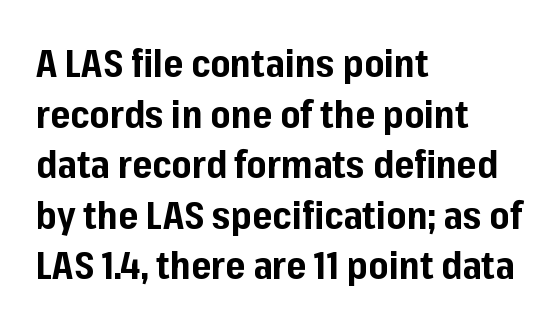
A bare baseline throughout the passage. Weight: bold. In CSS terms this would be text-align: left. The letters carry no serifs — their stems end cleanly without finishing strokes. Honestly, the letter spacing is just normal — you wouldn't notice it. The rendering uses natural spacing where letterforms have individual widths.
